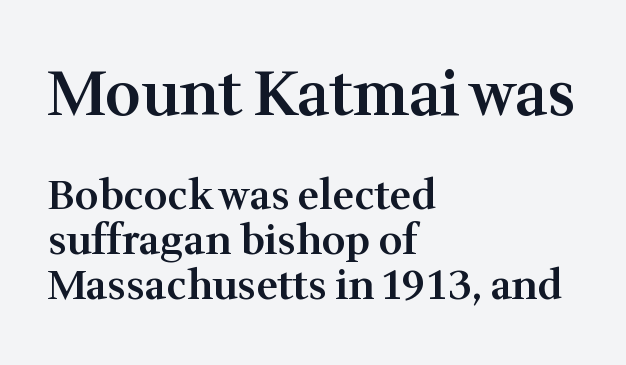
{"serif": "yes", "italic": "no", "bold": "semi", "weight": "semibold", "width": "normal", "stroke_contrast": "medium", "x_height": "medium", "monospaced": "no", "underline": "no", "align": "left", "line_spacing": "tight", "line_spacing_ratio": 1.09, "letter_spacing": "normal", "letter_spacing_em": 0.0, "larger_block": "first", "size_ratio": 1.51, "glyph_px": 62}
